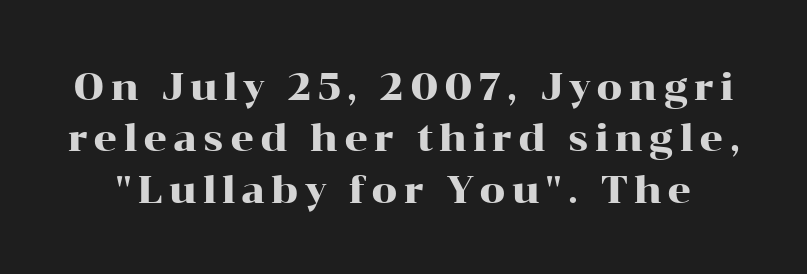
The image shows 37 px wide serif type, upright; set normal line spacing (1.39x), not underlined; high stroke contrast and a medium x-height.
